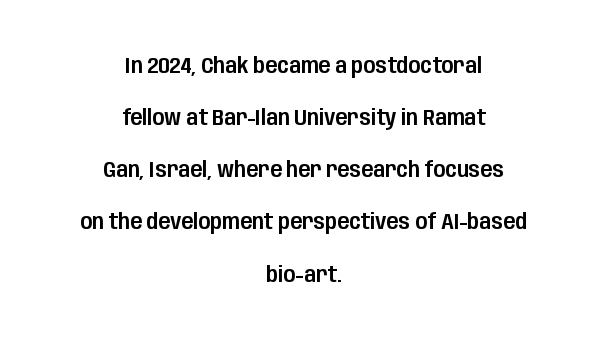
This rendering uses center alignment, leaving both contours irregular but symmetric. Students, note that the glyphs here touch the page at normal intervals. The font's upright variant was chosen for this text. Any mark beneath the type? The region is blank.
